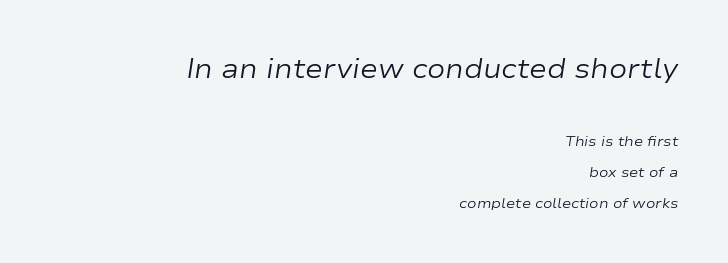
Q: Is the text bold? A: No.
Q: Is the text italic (slanted)? A: Yes, it leans right by about 9 degrees.
Q: Is the text underlined? A: No.
Q: How is the paragraph aligned? A: Right-aligned.
Q: Is the spacing between letters normal or unusually wide? A: Normal.
Q: Is the spacing between lines tight, normal or loose? A: Loose.
Q: Which block of text is set in a larger size, the first (top) or the second (bottom)? A: The first (top) one.
